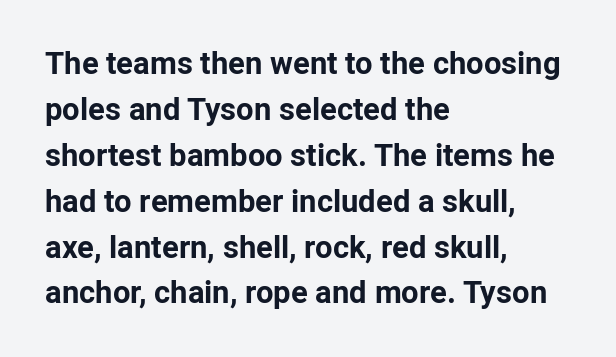
Q: Is the text bold? A: Yes.
Q: Is the text italic (slanted)? A: No, it is upright.
Q: Is the typeface a serif or a sans-serif typeface? A: Sans-serif.
Q: Is the text underlined? A: No.
Q: How is the paragraph aligned? A: Left-aligned.
Q: Is the spacing between letters normal or unusually wide? A: Normal.
Q: Is the spacing between lines tight, normal or loose? A: Normal.
Q: Width (condensed, normal, or wide)? A: Normal.
Q: Stroke contrast? A: Low.
Q: x-height? A: Medium.
Q: Monospaced? A: No.
